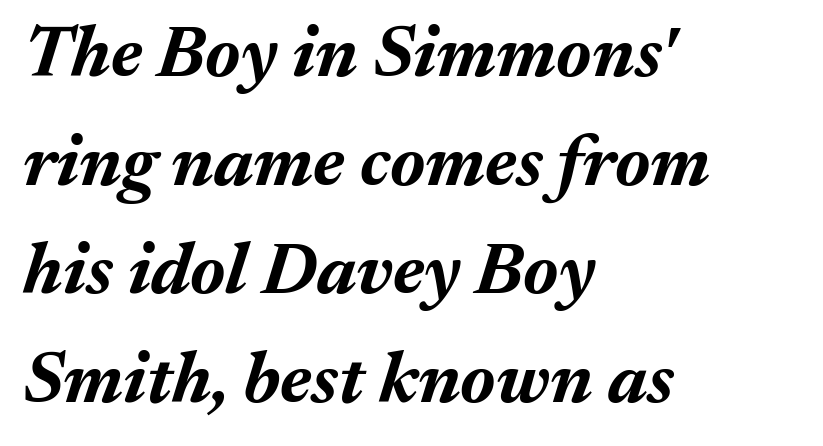
Honestly, the row spacing looks completely unremarkable. Style check: oblique. Decoration check: the copy has no underline. Every letter is thick-stroked: bold, no question.
